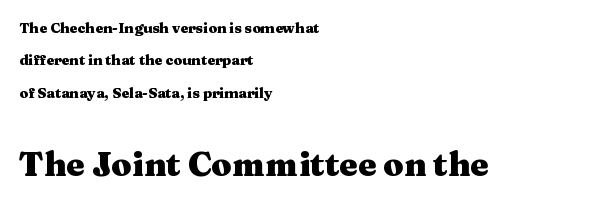
Q: Is the text bold? A: Yes.
Q: Is the text italic (slanted)? A: No, it is upright.
Q: Is the typeface a serif or a sans-serif typeface? A: Serif.
Q: Is the text underlined? A: No.
Q: How is the paragraph aligned? A: Left-aligned.
Q: Is the spacing between letters normal or unusually wide? A: Normal.
Q: Is the spacing between lines tight, normal or loose? A: Loose.
Q: Which block of text is set in a larger size, the first (top) or the second (bottom)? A: The second (bottom) one.
Q: Width (condensed, normal, or wide)? A: Wide.
Q: Stroke contrast? A: Medium.
Q: x-height? A: Medium.
Q: Monospaced? A: No.
